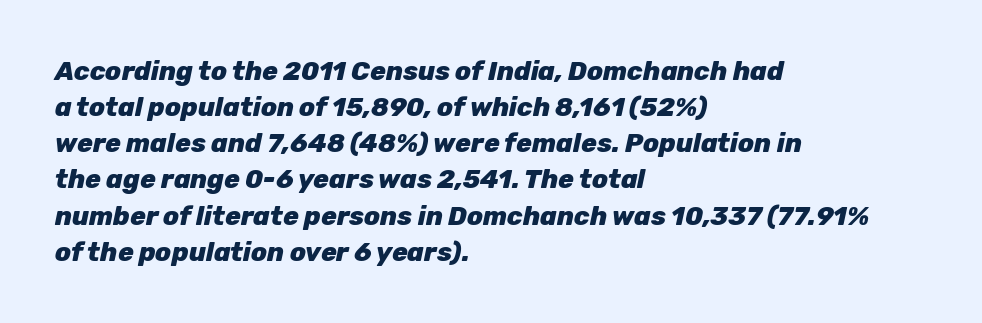
The image shows 26 px bold type, italic (leaning right); set left-aligned, normal line spacing (1.39x), normal letter spacing, not underlined.
